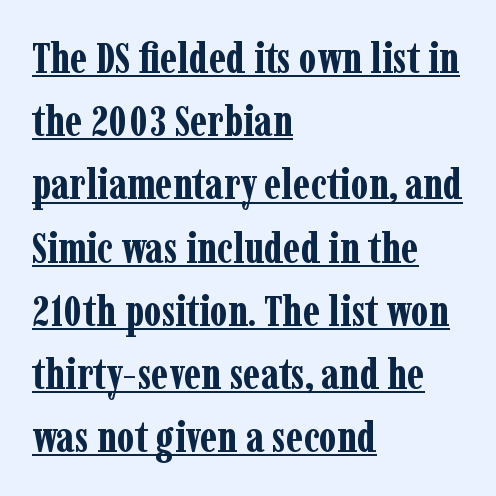
The image shows 43 px bold, condensed serif type, upright; set left-aligned, normal line spacing (1.47x), normal letter spacing, underlined; low stroke contrast and a medium x-height.
